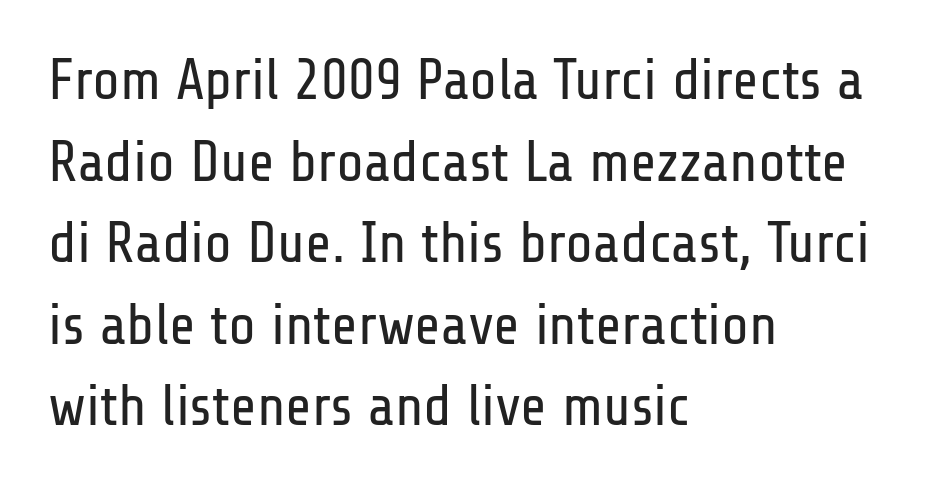
The type sits square on the baseline with zero lean. The font family rendered here belongs to the sans-serif group. Quick note: underline off. Note the varied advance widths — an 'i' is clearly narrower than an 'm'. Horizontal bands of white between lines are of average thickness. Is the block centered? No — it sits flush against the left margin.
